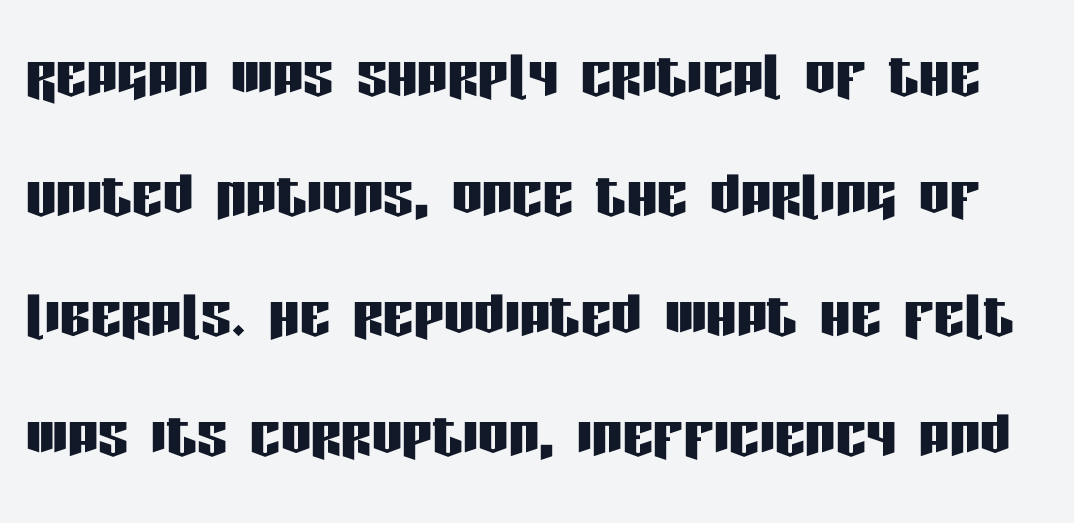
{"serif": "no", "italic": "no", "width": "condensed", "stroke_contrast": "low", "x_height": "large", "monospaced": "no", "underline": "no", "line_spacing": "normal", "line_spacing_ratio": 1.58, "letter_spacing": "normal", "letter_spacing_em": 0.0, "glyph_px": 76}
